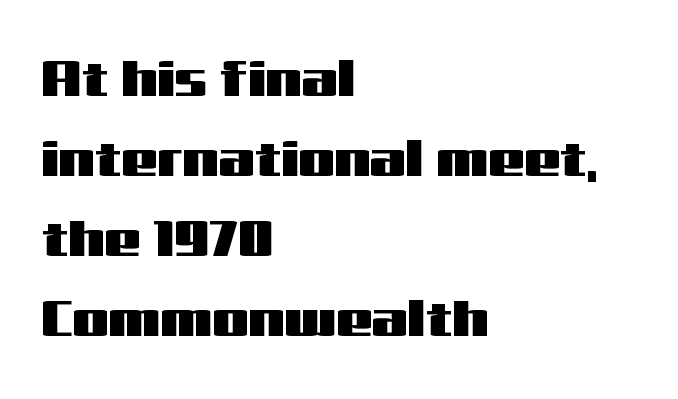
Line spacing here is normal. Letters rest on an invisible, unmarked baseline. No feet cap the strokes, marking this as sans-serif type. A roman cut, with each character standing at attention. Honestly, the letter spacing is just normal — you wouldn't notice it. This sample has the flowing, uneven cadence of proportional lettering.
